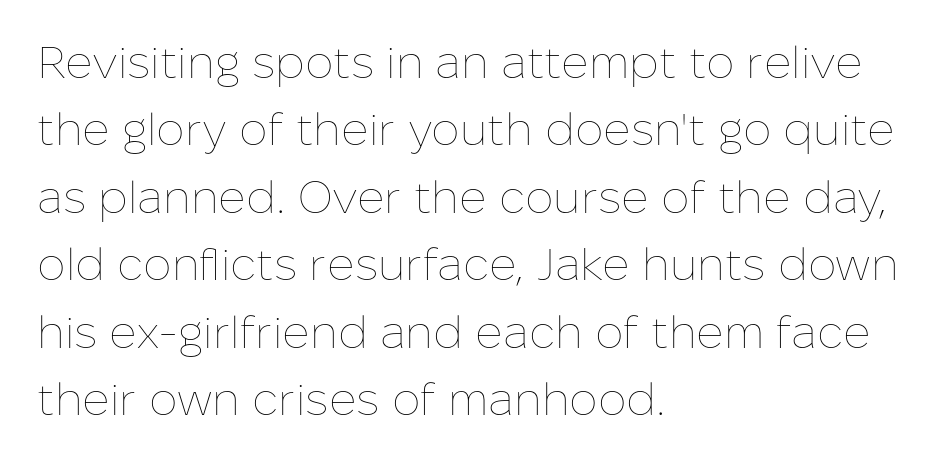
{"italic": "no", "bold": "no", "weight": "thin", "width": "normal", "stroke_contrast": "low", "x_height": "medium", "monospaced": "no", "underline": "no", "align": "left", "line_spacing": "normal", "line_spacing_ratio": 1.5, "letter_spacing": "normal", "letter_spacing_em": 0.0, "glyph_px": 45}
